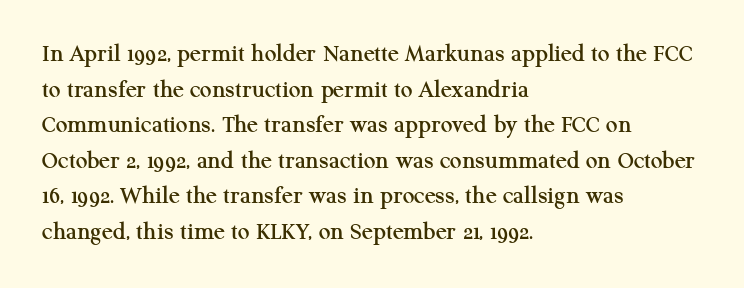
Compared with a centered layout, this one pins lines to the left instead. These lines were composed using upright roman letters. The type is set solid horizontally, with unmodified tracking. Vertical spacing — default. A bare baseline throughout the passage.
